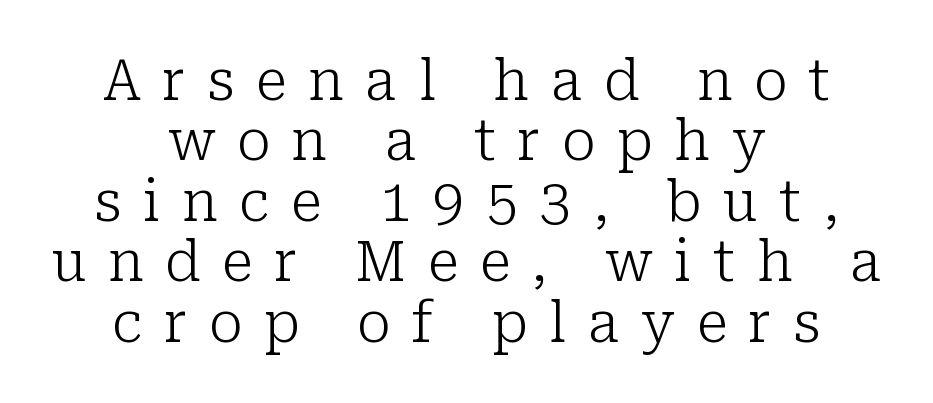
The passage shown has open, widely tracked lettering throughout. The letters stand upright; this is a roman face. Think of a printed novel: that variable character pitch is what you see here. The designer went with a serif here, giving each stem small feet. On a weight scale, this lands at 450 or below.
